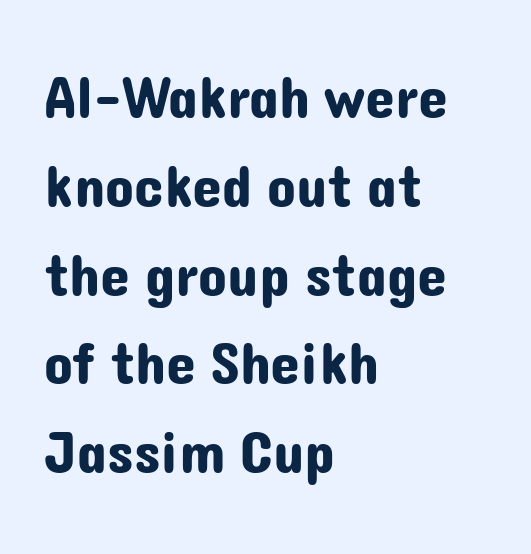
Q: Is the text italic (slanted)? A: No, it is upright.
Q: Is the typeface a serif or a sans-serif typeface? A: Sans-serif.
Q: Is the text underlined? A: No.
Q: How is the paragraph aligned? A: Left-aligned.
Q: Is the spacing between letters normal or unusually wide? A: Normal.
Q: Is the spacing between lines tight, normal or loose? A: Normal.
Q: Width (condensed, normal, or wide)? A: Normal.
Q: Stroke contrast? A: Low.
Q: x-height? A: Medium.
Q: Monospaced? A: No.
